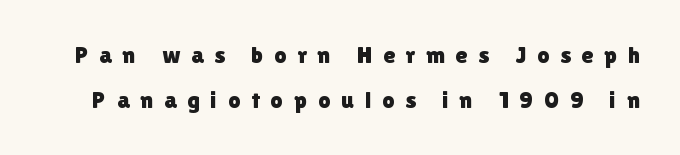
Q: Is the text italic (slanted)? A: No, it is upright.
Q: Is the text underlined? A: No.
Q: Is the spacing between letters normal or unusually wide? A: Unusually wide.
